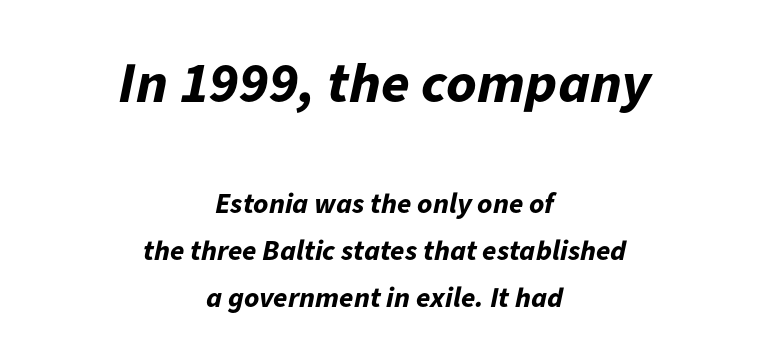
{"italic": "yes", "lean": "right", "slant_degrees": 11, "bold": "yes", "weight": "bold", "width": "normal", "stroke_contrast": "low", "x_height": "medium", "monospaced": "no", "underline": "no", "align": "center", "line_spacing": "normal", "line_spacing_ratio": 1.63, "letter_spacing": "normal", "letter_spacing_em": 0.0, "larger_block": "first", "size_ratio": 2.0, "glyph_px": 58}
